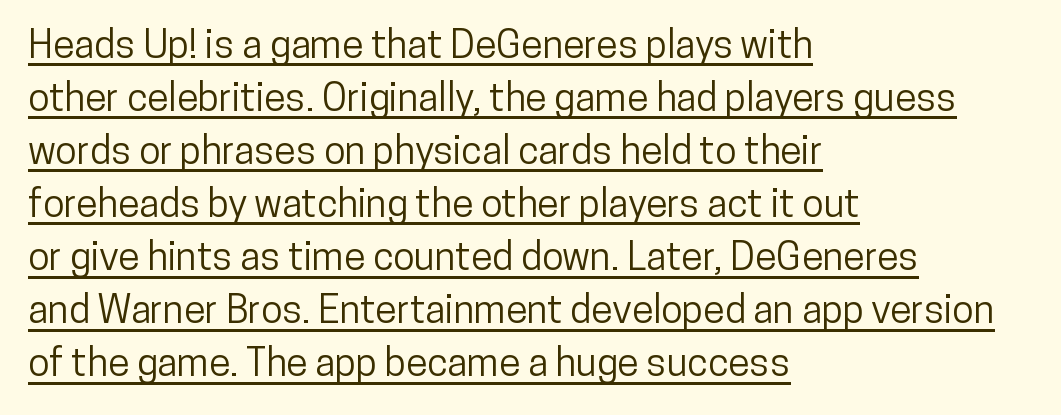
No italicization has been applied; the sample stays upright. Regular leading. Emphasis is given by a line drawn under the lettering. The lines in this sample share a left origin and differ only in where they stop. Nope, no serifs anywhere on these letters. A typesetter would call this proportional, since set widths differ per character.
